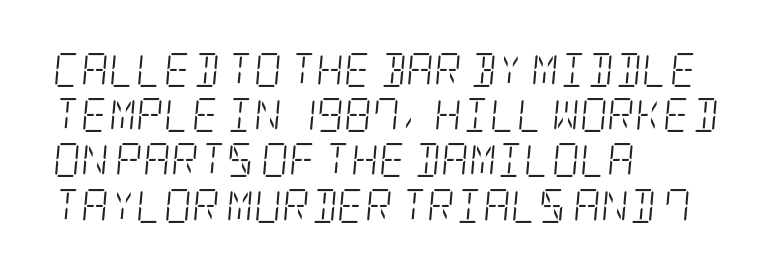
Check under the words: just untouched page. Heft: none added — not bold. Rows of type keep a routine distance in the vertical direction. Caption: multi-line text, flush left, ragged right. The passage shown leans; its letterforms are oblique.
